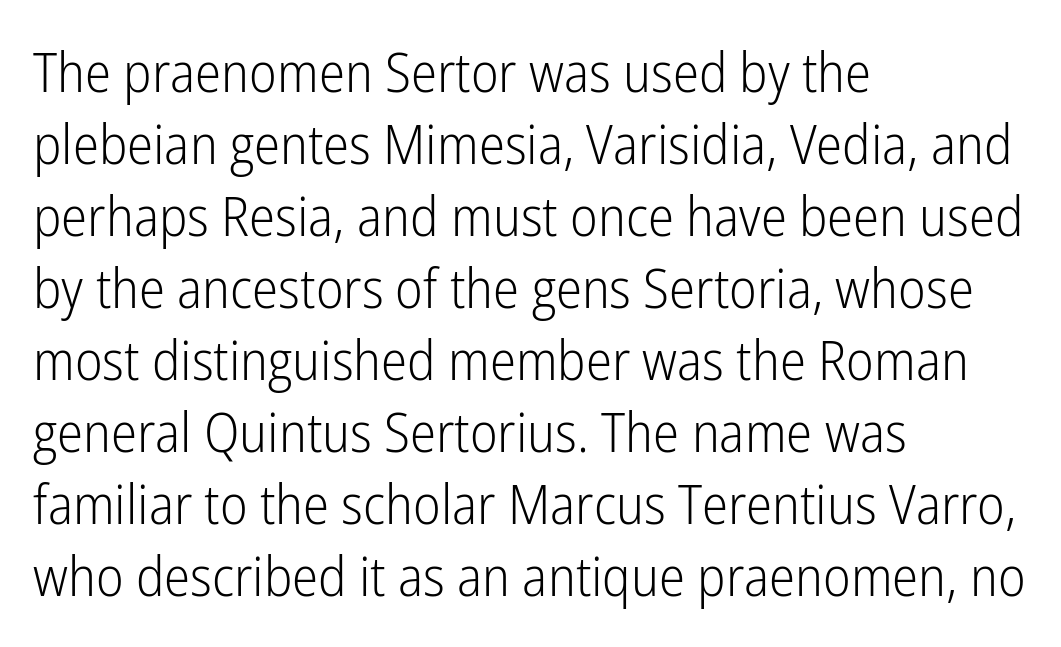
{"serif": "no", "italic": "no", "bold": "no", "weight": "light", "width": "condensed", "stroke_contrast": "low", "x_height": "medium", "monospaced": "no", "underline": "no", "align": "left", "line_spacing": "normal", "line_spacing_ratio": 1.31, "letter_spacing": "normal", "letter_spacing_em": 0.0, "glyph_px": 55}
